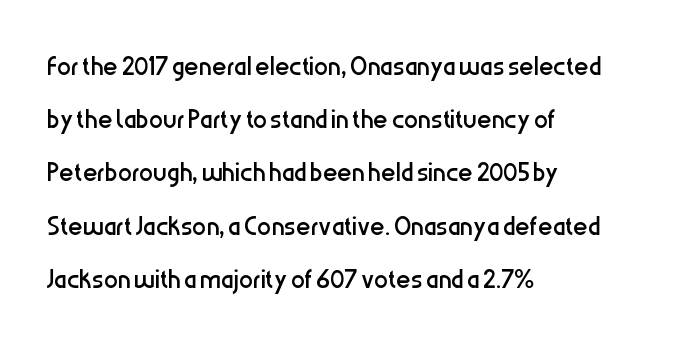
Unlike italic type, these characters show no tilt at all. Leading matches the norm, producing a regular column. The ragged edge is on the right, which tells us the setting is flush left. These lines keep a tight, regular rhythm from letter to letter.
